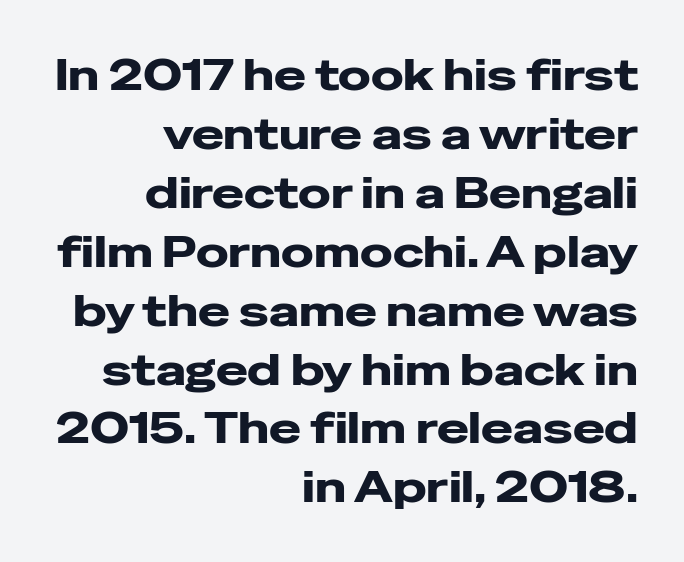
Nobody drew a line under any word here. This is the regular roman posture of the typeface. The letters carry no serifs — their stems end cleanly without finishing strokes. Short note: letters normally spaced.
